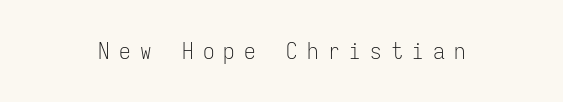
Q: Is the text bold? A: No.
Q: Is the text italic (slanted)? A: No, it is upright.
Q: Is the text underlined? A: No.
Q: How is the paragraph aligned? A: Centered.
Q: Is the spacing between letters normal or unusually wide? A: Unusually wide.
